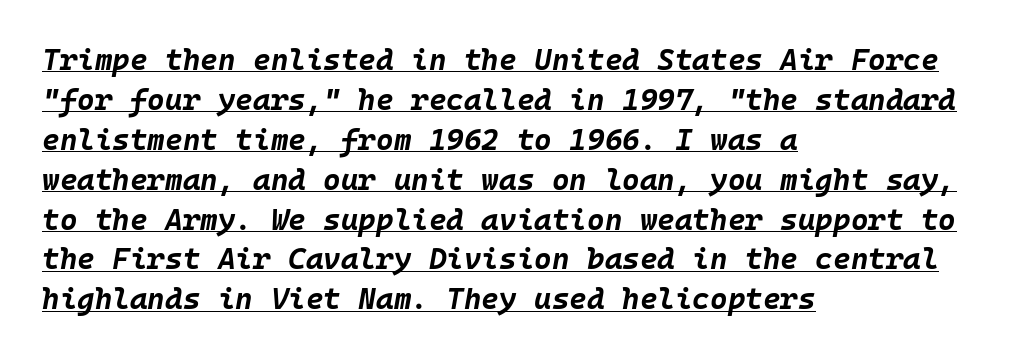
{"italic": "yes", "lean": "right", "slant_degrees": 10, "bold": "yes", "weight": "bold", "width": "normal", "stroke_contrast": "low", "x_height": "large", "monospaced": "yes", "underline": "yes", "align": "left", "line_spacing": "normal", "line_spacing_ratio": 1.33, "letter_spacing": "normal", "letter_spacing_em": 0.0, "glyph_px": 30}
